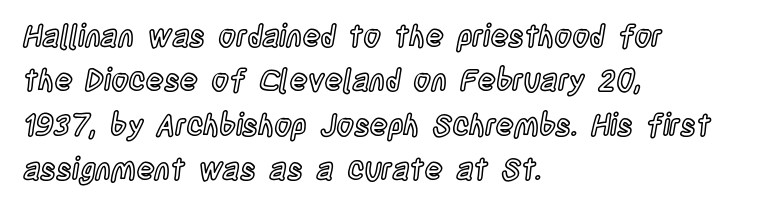
The image shows 30 px condensed type; set left-aligned, normal line spacing (1.48x), normal letter spacing, not underlined; a large x-height.
